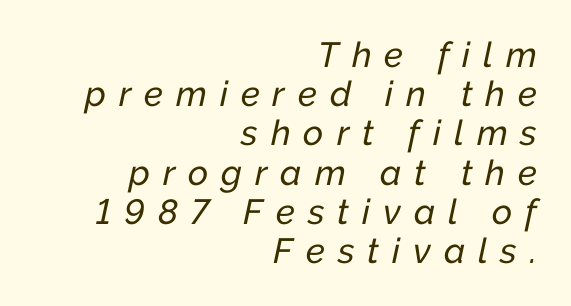
The image shows 35 px text type, italic (leaning right); set right-aligned, tight line spacing (1.12x), unusually wide letter spacing (+0.37 em), not underlined; low stroke contrast and a medium x-height.
